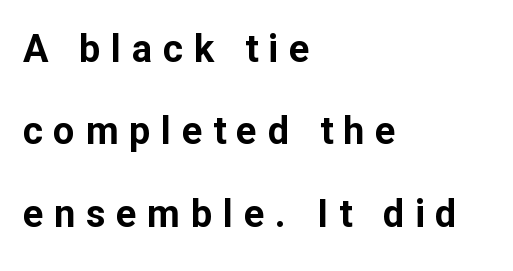
Compared with typical body copy, the letter spacing here is much looser. Letters rest on an invisible, unmarked baseline. Typographically, this falls in the sans-serif category. Pretty heavy lettering here — definitely bold. When letters stand straight like this, we call the style roman or upright. Reading down the block, your eye returns to a fixed left position each line.
